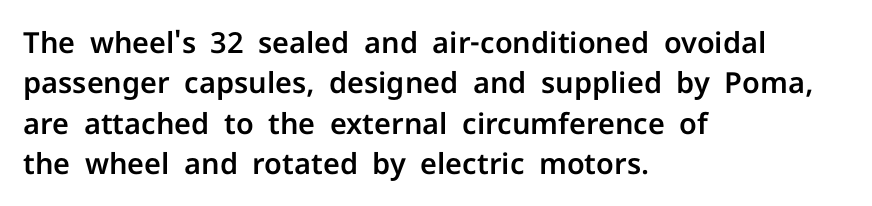
Q: Is the text italic (slanted)? A: No, it is upright.
Q: Is the typeface a serif or a sans-serif typeface? A: Sans-serif.
Q: Is the text underlined? A: No.
Q: How is the paragraph aligned? A: Left-aligned.
Q: Is the spacing between letters normal or unusually wide? A: Normal.
Q: Is the spacing between lines tight, normal or loose? A: Normal.
Q: Width (condensed, normal, or wide)? A: Normal.
Q: Stroke contrast? A: Low.
Q: x-height? A: Medium.
Q: Monospaced? A: No.
